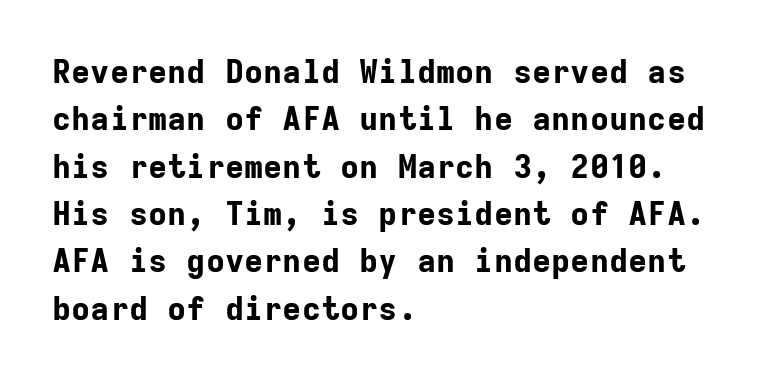
{"serif": "no", "italic": "no", "bold": "yes", "weight": "bold", "width": "normal", "stroke_contrast": "low", "x_height": "medium", "monospaced": "yes", "underline": "no", "align": "left", "line_spacing": "normal", "line_spacing_ratio": 1.48, "letter_spacing": "normal", "letter_spacing_em": 0.0, "glyph_px": 32}
